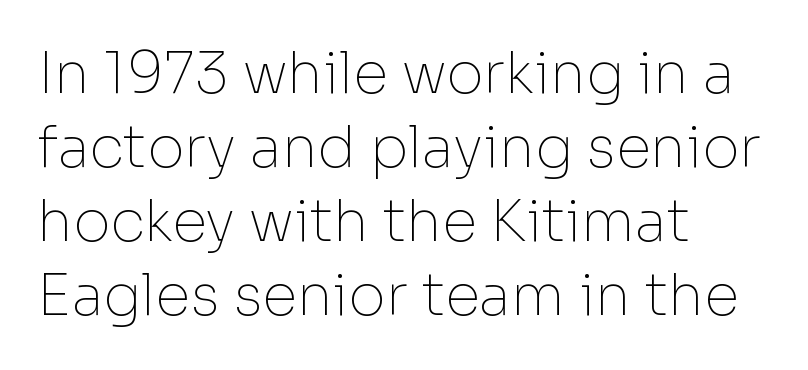
Baseline-to-baseline distance is the conventional proportion of letter height. The font sits on the lighter half of the weight spectrum, regular included. Spacing verdict: proportional, widths tailored to each character. The specimen omits any rule beneath the text block's lines.
